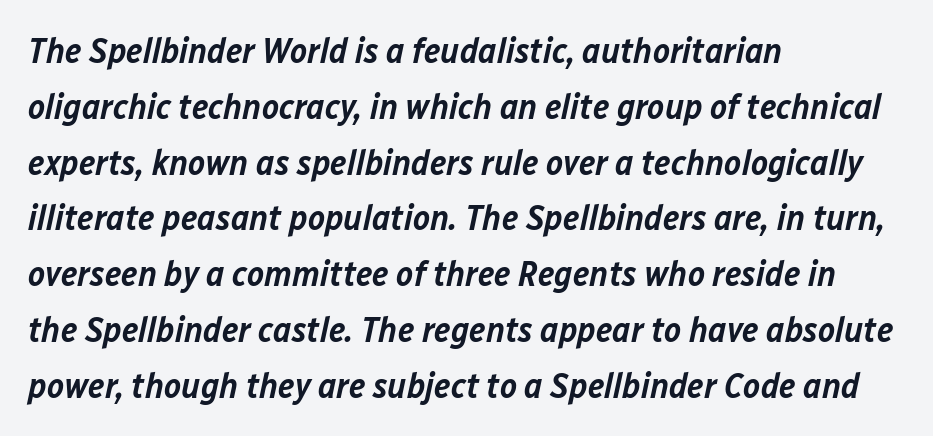
The image shows 36 px semibold type, italic (leaning right); set left-aligned, normal line spacing (1.55x), normal letter spacing, not underlined; low stroke contrast and a medium x-height.
